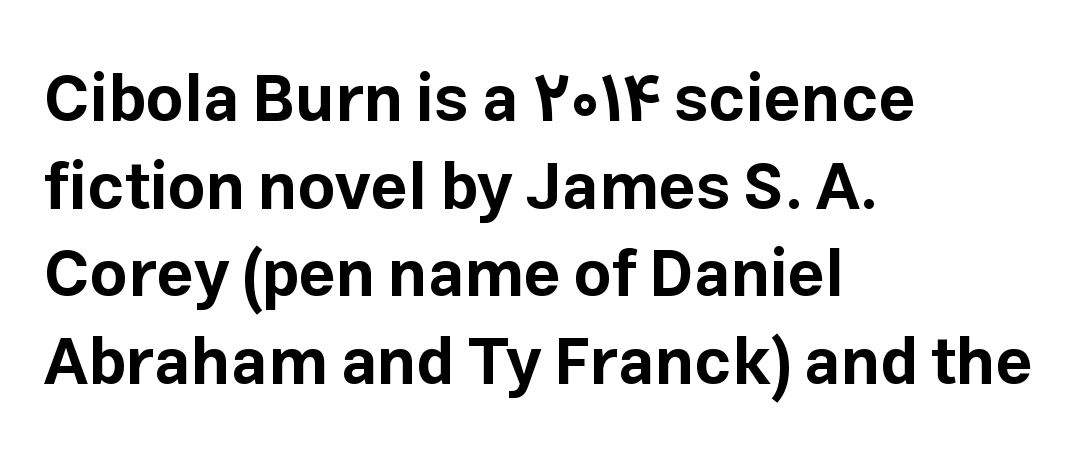
The rendering uses a moderate line-height, typical for paragraphs. Descender tails drop into unmarked territory. Posture: straight, roman, zero tilt. The rendering uses a bold face; every stroke is thick and dark. Casual observation: everything's shoved over to the left. Look at the tracking — it's just the regular setting, nothing added.
